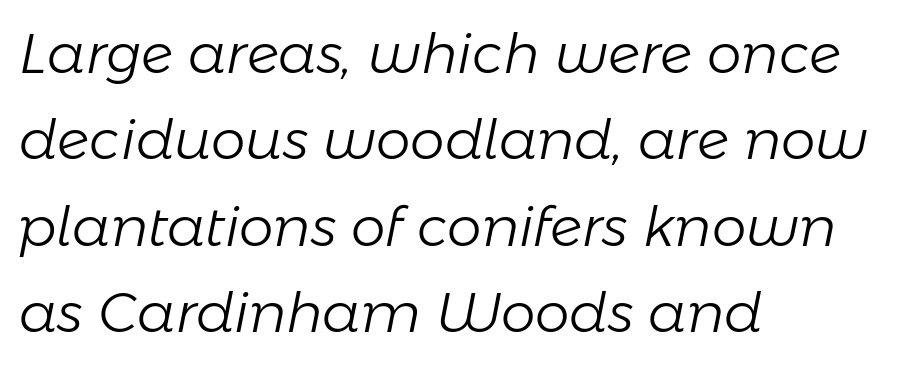
The image shows 55 px light type, italic (leaning right); set left-aligned, normal line spacing (1.57x), normal letter spacing, not underlined; low stroke contrast and a medium x-height.
